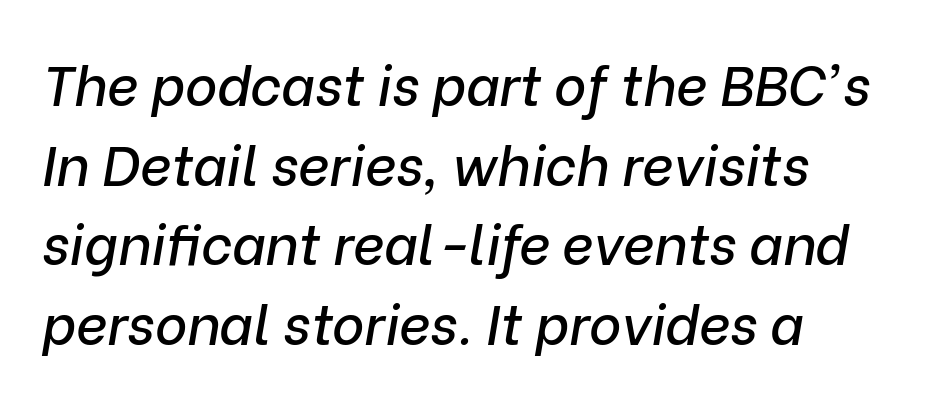
{"italic": "yes", "lean": "right", "slant_degrees": 9, "width": "normal", "stroke_contrast": "low", "x_height": "medium", "monospaced": "no", "underline": "no", "align": "left", "line_spacing": "normal", "line_spacing_ratio": 1.45, "letter_spacing": "normal", "letter_spacing_em": 0.0, "glyph_px": 55}
